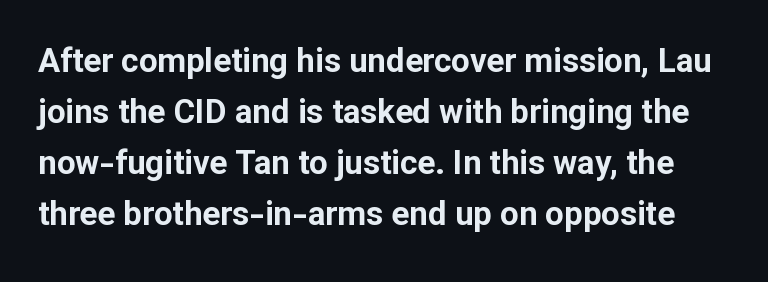
Q: Is the text bold? A: Yes.
Q: Is the text italic (slanted)? A: No, it is upright.
Q: Is the typeface a serif or a sans-serif typeface? A: Sans-serif.
Q: Is the text underlined? A: No.
Q: Is the spacing between letters normal or unusually wide? A: Normal.
Q: Is the spacing between lines tight, normal or loose? A: Normal.
Q: Width (condensed, normal, or wide)? A: Normal.
Q: Stroke contrast? A: Low.
Q: x-height? A: Medium.
Q: Monospaced? A: No.
